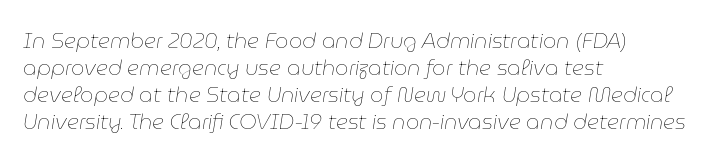
Q: Is the text bold? A: No.
Q: Is the text italic (slanted)? A: Yes, it leans right by about 9 degrees.
Q: Is the text underlined? A: No.
Q: How is the paragraph aligned? A: Left-aligned.
Q: Is the spacing between letters normal or unusually wide? A: Normal.
Q: Is the spacing between lines tight, normal or loose? A: Normal.
